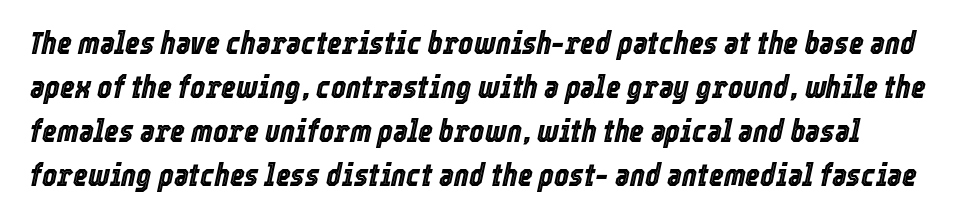
The block of text has a typical density, with ordinary space between rows. The rendering uses natural spacing where letterforms have individual widths. Standard letterfit; no display-style spreading of the glyphs. Notice how the stems are inclined rather than vertical — that's the hallmark of italics.
